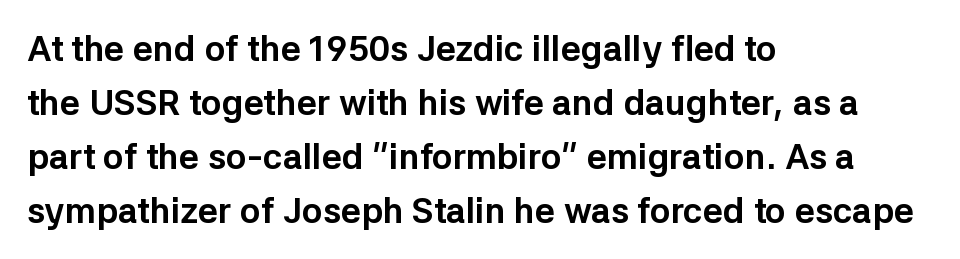
{"serif": "no", "italic": "no", "bold": "yes", "weight": "bold", "width": "normal", "stroke_contrast": "low", "x_height": "medium", "monospaced": "no", "underline": "no", "align": "left", "line_spacing": "normal", "line_spacing_ratio": 1.54, "letter_spacing": "normal", "letter_spacing_em": 0.0, "glyph_px": 35}
